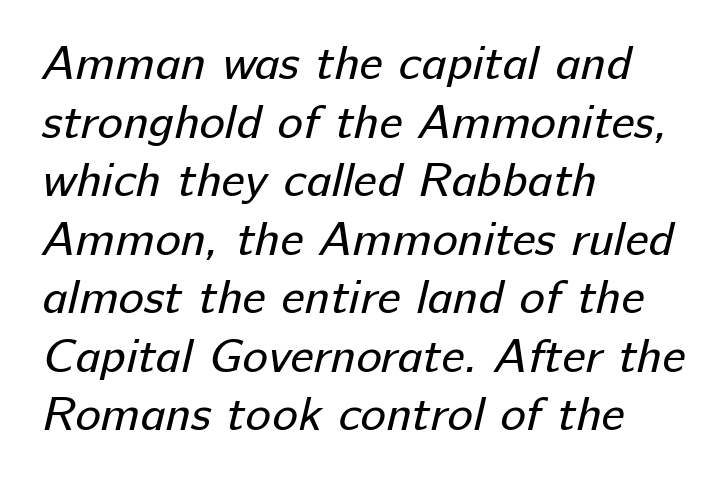
The image shows 48 px regular-weight sans-serif type; set left-aligned, line spacing 1.22x, normal letter spacing, not underlined; low stroke contrast and a medium x-height.
